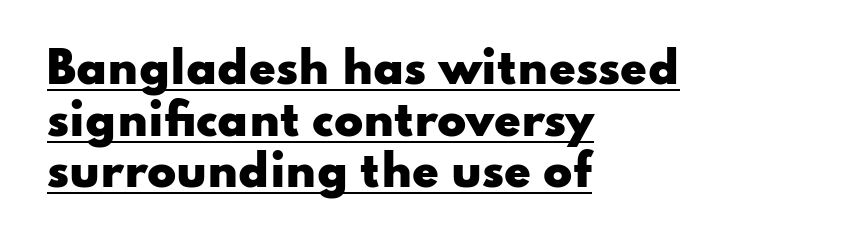
Q: Is the text bold? A: Yes.
Q: Is the text italic (slanted)? A: No, it is upright.
Q: Is the typeface a serif or a sans-serif typeface? A: Sans-serif.
Q: Is the text underlined? A: Yes.
Q: How is the paragraph aligned? A: Left-aligned.
Q: Is the spacing between letters normal or unusually wide? A: Normal.
Q: Width (condensed, normal, or wide)? A: Wide.
Q: Stroke contrast? A: Low.
Q: x-height? A: Small.
Q: Monospaced? A: No.
